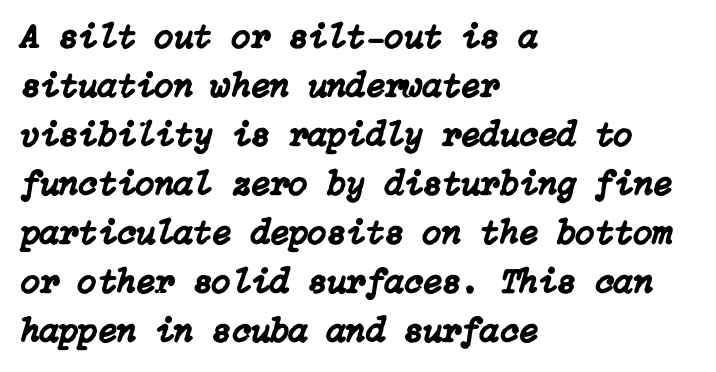
Q: Is the text italic (slanted)? A: Yes, it leans right by about 15 degrees.
Q: Is the text underlined? A: No.
Q: How is the paragraph aligned? A: Left-aligned.
Q: Is the spacing between letters normal or unusually wide? A: Normal.
Q: Is the spacing between lines tight, normal or loose? A: Normal.
Q: Width (condensed, normal, or wide)? A: Normal.
Q: Stroke contrast? A: Low.
Q: x-height? A: Medium.
